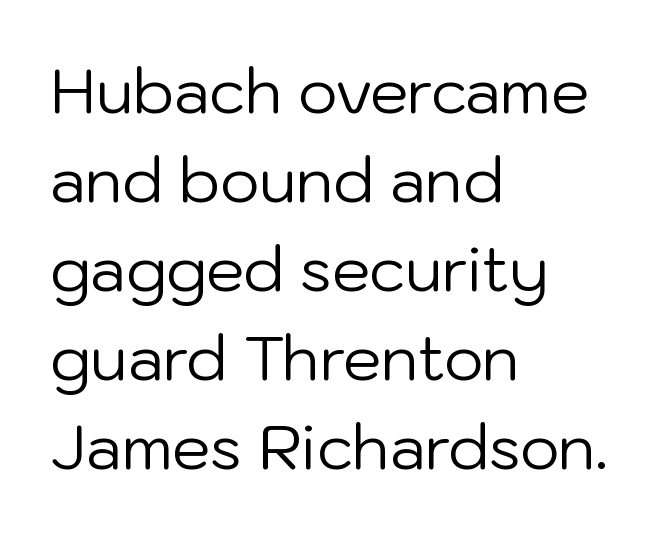
The image shows 61 px regular-weight sans-serif type, upright; set left-aligned, normal line spacing (1.46x), normal letter spacing, not underlined; low stroke contrast and a medium x-height.
